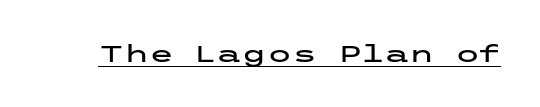
Q: Is the text italic (slanted)? A: No, it is upright.
Q: Is the text underlined? A: Yes.
Q: Is the spacing between letters normal or unusually wide? A: Normal.
